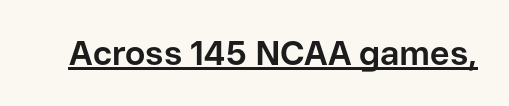
Plenty of ink on the page — the face is bold. Looks like regular typesetting: each glyph gets only the width it needs. Standard letterfit; no display-style spreading of the glyphs. Ordinary non-slanted type is in use. Underlining? Definitely there. The designer went with a sans here, leaving each stem footless.
